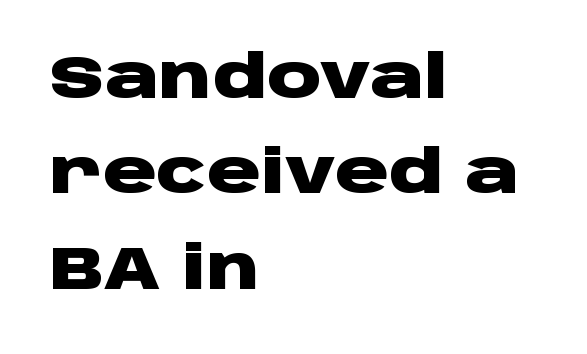
{"serif": "no", "italic": "no", "bold": "yes", "weight": "heavy", "width": "wide", "stroke_contrast": "low", "x_height": "large", "monospaced": "no", "underline": "no", "align": "left", "line_spacing": "normal", "line_spacing_ratio": 1.59, "letter_spacing": "normal", "letter_spacing_em": 0.0, "glyph_px": 60}
